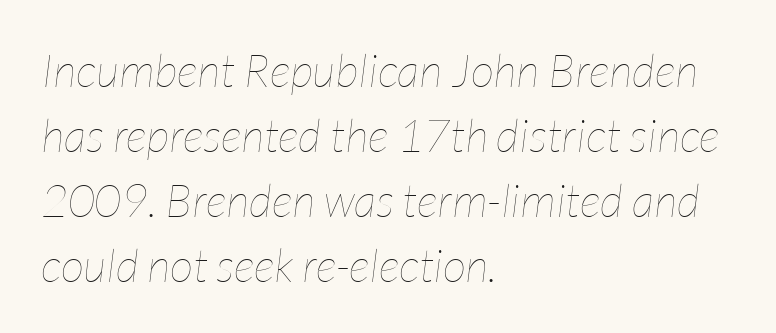
Q: Is the text bold? A: No.
Q: Is the text italic (slanted)? A: Yes, it leans right by about 7 degrees.
Q: Is the text underlined? A: No.
Q: How is the paragraph aligned? A: Left-aligned.
Q: Is the spacing between letters normal or unusually wide? A: Normal.
Q: Is the spacing between lines tight, normal or loose? A: Normal.
Q: Width (condensed, normal, or wide)? A: Condensed.
Q: Stroke contrast? A: Low.
Q: x-height? A: Medium.
Q: Monospaced? A: No.
